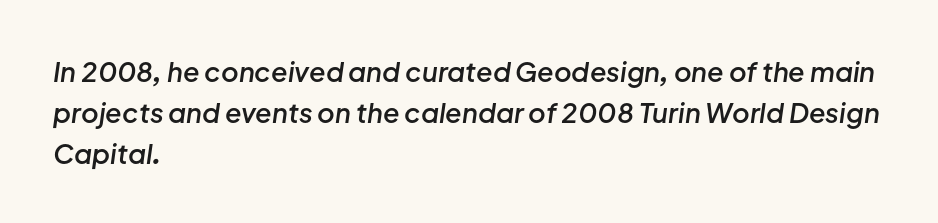
The leading is moderate, giving the passage an even texture. A somewhat darkened texture: the type is semibold rather than bold. Inter-character spacing is left at the font's built-in metrics. Teacher's note: observe the even left margin — that is flush-left alignment. A bare baseline throughout the passage.
